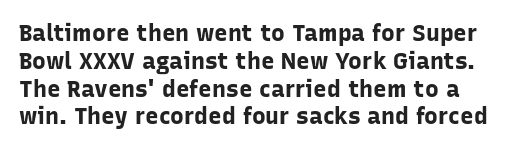
The letters stand upright; this is a roman face. As a designer I'd log this as weight 700, bold. Lines of text with bare space underneath. The tracking reads as untouched default to a designer's eye.
